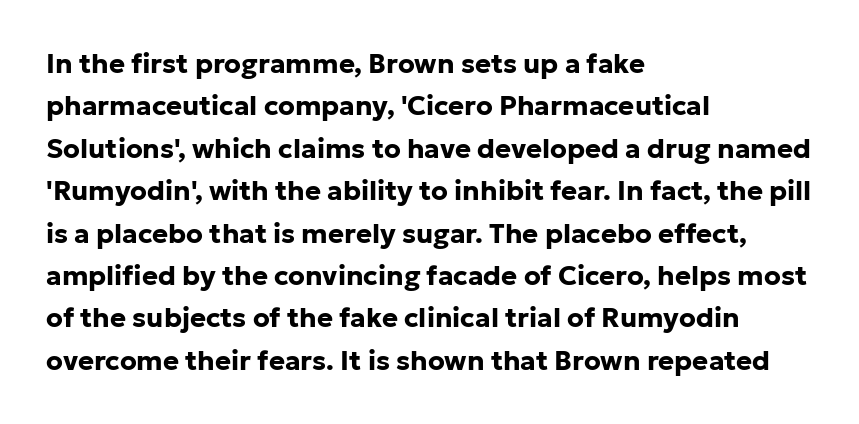
{"italic": "no", "bold": "yes", "underline": "no", "align": "left", "line_spacing": "normal", "line_spacing_ratio": 1.57, "letter_spacing": "normal", "letter_spacing_em": 0.0, "glyph_px": 27}
